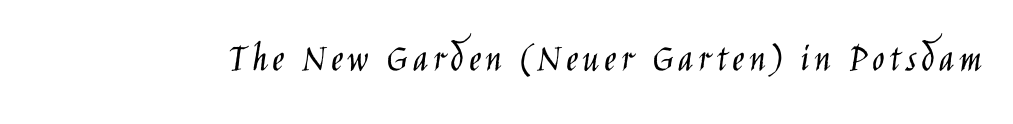
{"serif": "no", "bold": "no", "weight": "light", "width": "condensed", "stroke_contrast": "low", "x_height": "large", "monospaced": "no", "underline": "no", "glyph_px": 41}
